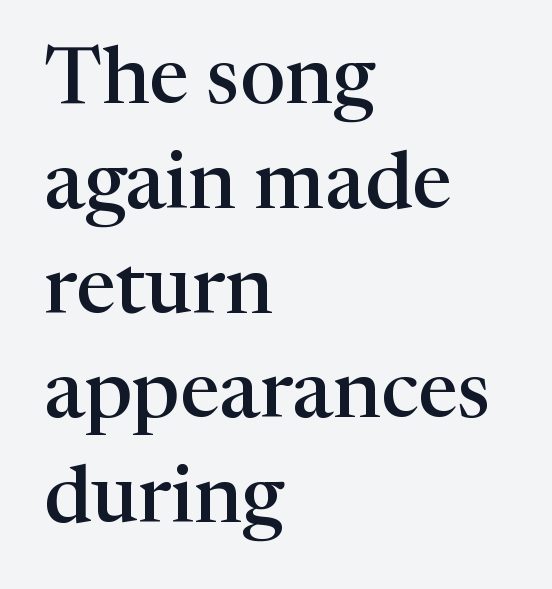
The image shows 80 px semibold serif type, upright; set left-aligned, normal line spacing (1.31x), normal letter spacing, not underlined; high stroke contrast and a medium x-height.
